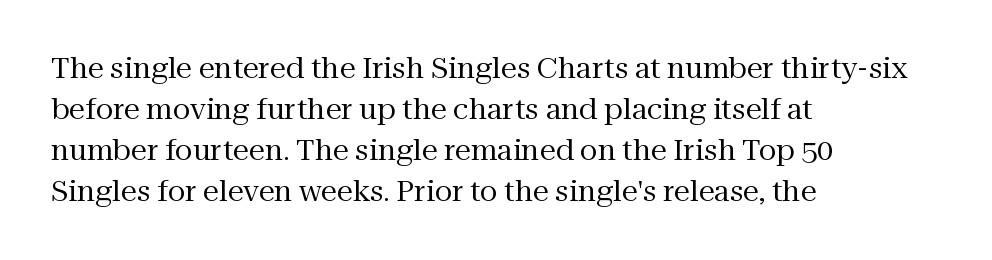
{"serif": "yes", "italic": "no", "bold": "no", "weight": "regular", "width": "normal", "stroke_contrast": "medium", "x_height": "medium", "monospaced": "no", "underline": "no", "align": "left", "line_spacing": "normal", "line_spacing_ratio": 1.41, "letter_spacing": "normal", "letter_spacing_em": 0.0, "glyph_px": 29}
